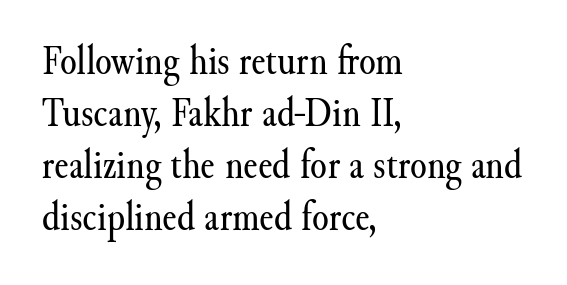
The image shows 43 px regular-weight serif type, upright; set left-aligned, line spacing 1.21x, normal letter spacing, not underlined; medium stroke contrast and a small x-height.
